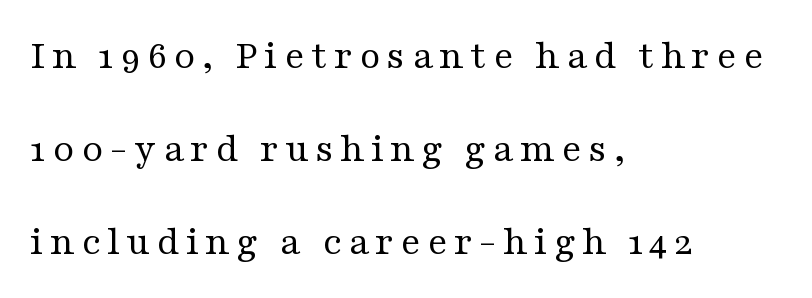
{"serif": "yes", "italic": "no", "bold": "no", "weight": "regular", "width": "wide", "stroke_contrast": "medium", "x_height": "medium", "monospaced": "no", "underline": "no", "align": "left", "line_spacing": "loose", "line_spacing_ratio": 2.21, "glyph_px": 42}
